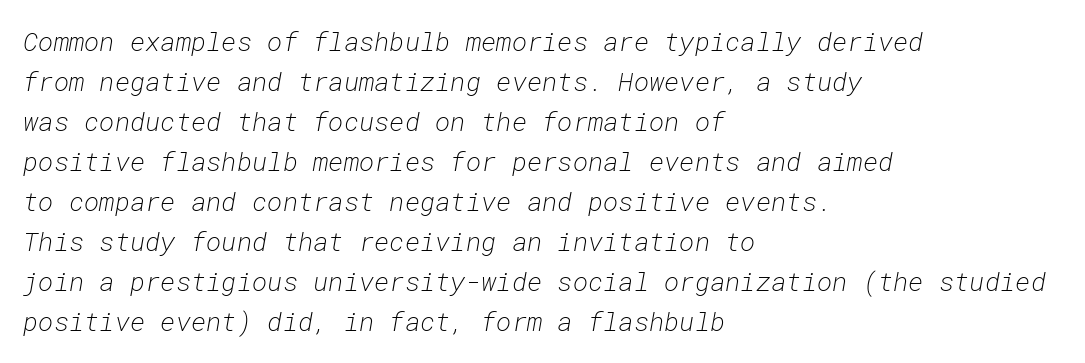
Q: Is the text bold? A: No.
Q: Is the text italic (slanted)? A: Yes, it leans right by about 10 degrees.
Q: Is the text underlined? A: No.
Q: How is the paragraph aligned? A: Left-aligned.
Q: Is the spacing between letters normal or unusually wide? A: Normal.
Q: Is the spacing between lines tight, normal or loose? A: Normal.
